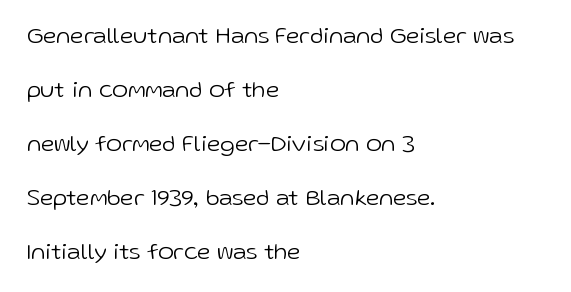
These lines stand farther apart than default settings would place them. Honestly, the letter spacing is just normal — you wouldn't notice it. Check under the words: just untouched page. These lines stack with their left ends in a neat column. Posture: straight, roman, zero tilt.
